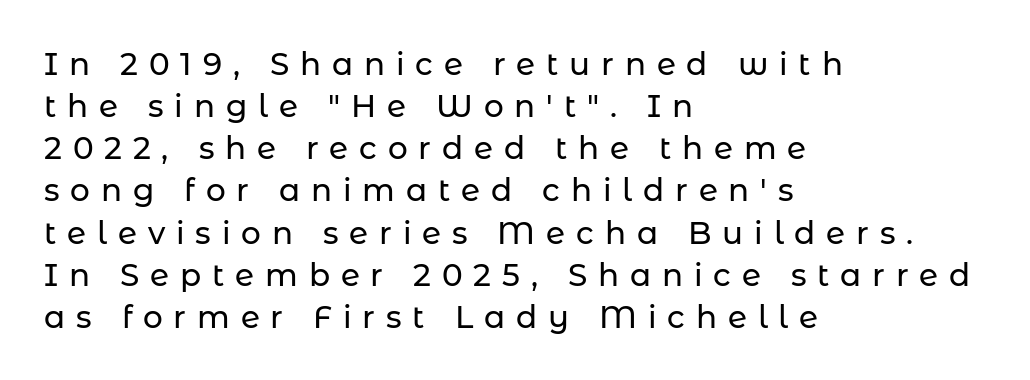
{"serif": "no", "italic": "no", "width": "normal", "stroke_contrast": "low", "x_height": "medium", "monospaced": "no", "underline": "no", "align": "left", "line_spacing": "normal", "line_spacing_ratio": 1.36, "letter_spacing": "wide", "letter_spacing_em": 0.35, "glyph_px": 31}
